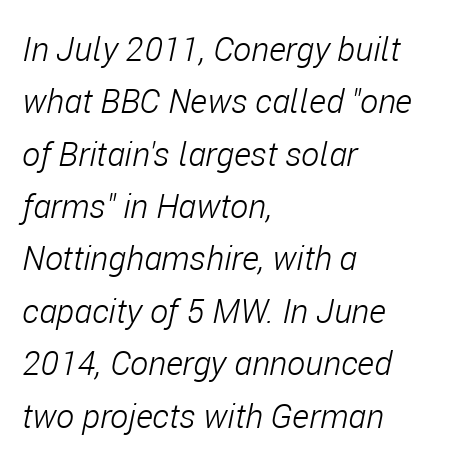
{"italic": "yes", "lean": "right", "slant_degrees": 11, "bold": "no", "weight": "light", "width": "condensed", "stroke_contrast": "low", "x_height": "medium", "monospaced": "no", "underline": "no", "align": "left", "line_spacing": "normal", "line_spacing_ratio": 1.54, "letter_spacing": "normal", "letter_spacing_em": 0.0, "glyph_px": 34}
